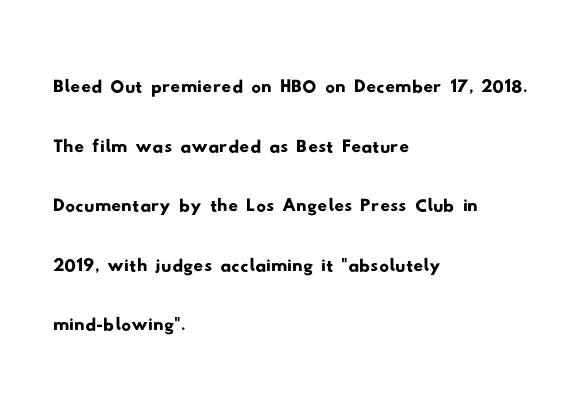
{"serif": "no", "width": "wide", "stroke_contrast": "low", "x_height": "small", "monospaced": "no", "underline": "no", "align": "left", "line_spacing_ratio": 1.24, "letter_spacing": "normal", "letter_spacing_em": 0.0, "glyph_px": 48}
